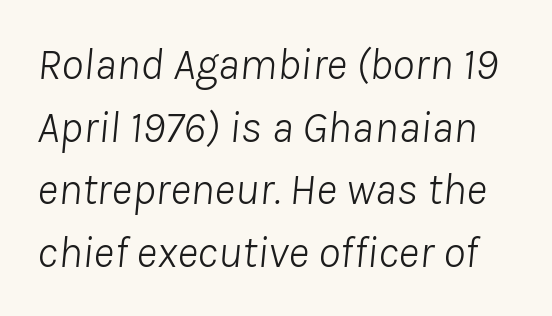
Q: Is the text bold? A: No.
Q: Is the text italic (slanted)? A: Yes, it leans right by about 8 degrees.
Q: Is the text underlined? A: No.
Q: Is the spacing between letters normal or unusually wide? A: Normal.
Q: Is the spacing between lines tight, normal or loose? A: Normal.
Q: Width (condensed, normal, or wide)? A: Normal.
Q: Stroke contrast? A: Low.
Q: x-height? A: Medium.
Q: Monospaced? A: No.
